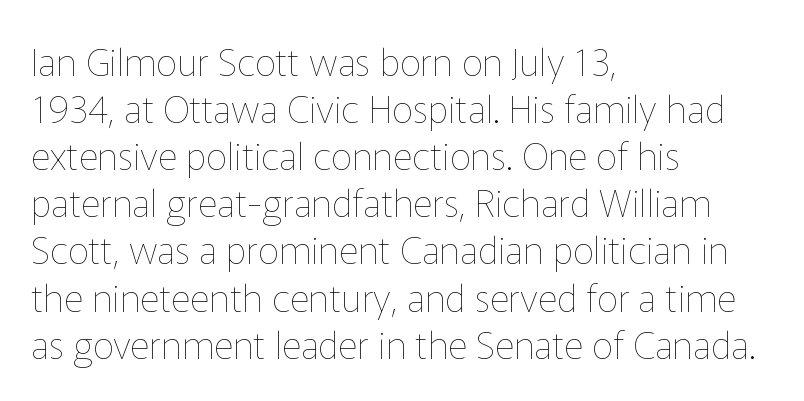
The letters look calm and open, with moderate or lighter stems. Varying glyph widths throughout — classic text-font behaviour. Here the glyphs are tracked normally, forming tight word shapes. The font's upright variant was chosen for this text.
